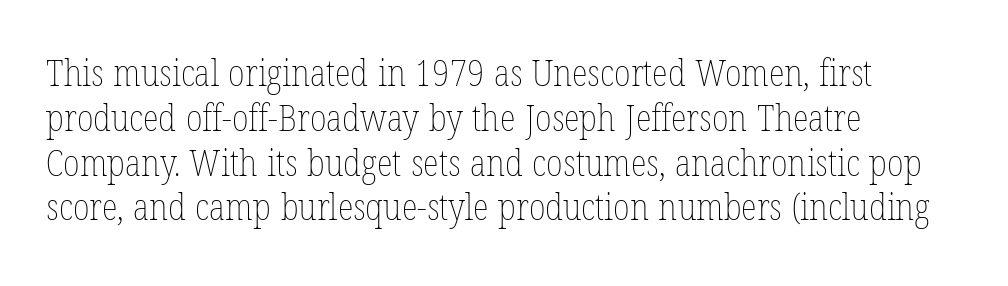
The image shows 37 px thin, condensed type, upright; set left-aligned, line spacing 1.21x, normal letter spacing, not underlined; low stroke contrast and a medium x-height.
